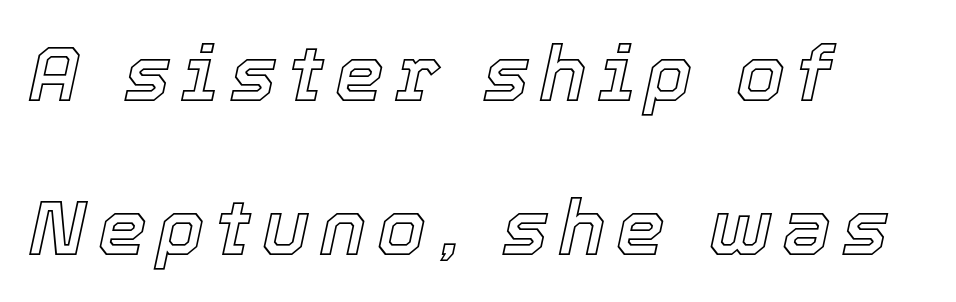
The image shows 78 px text type, italic (leaning right); set left-aligned, loose line spacing (1.98x), not underlined; a medium x-height.
